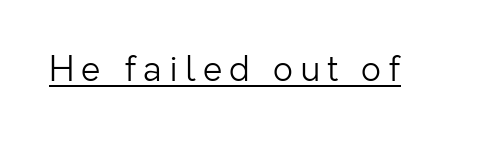
The image shows 35 px light sans-serif type, upright; set unusually wide letter spacing (+0.2 em), underlined; low stroke contrast and a medium x-height.
